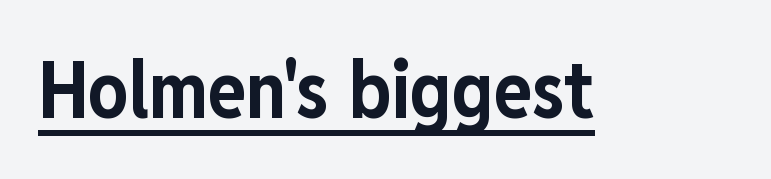
How are the letters spaced? Ordinarily, with no added tracking. No italicization has been applied; the sample stays upright. The rendering shows plain stroke endings on the letterforms — a sans-serif design. These lines carry a lot of weight — the face is fully bold. Decoration check: the copy is underlined.
